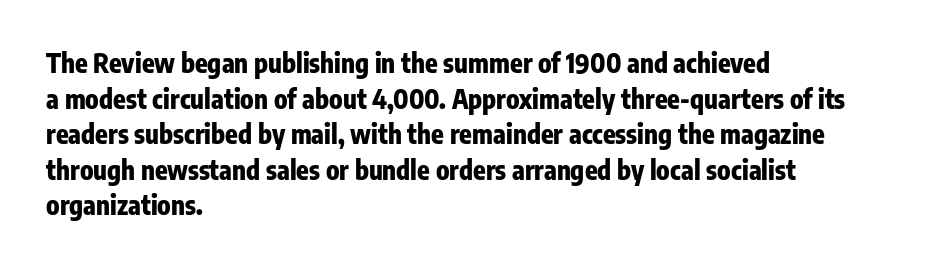
{"italic": "no", "bold": "yes", "underline": "no", "align": "left", "line_spacing": "normal", "line_spacing_ratio": 1.37, "letter_spacing": "normal", "letter_spacing_em": 0.0, "glyph_px": 26}
